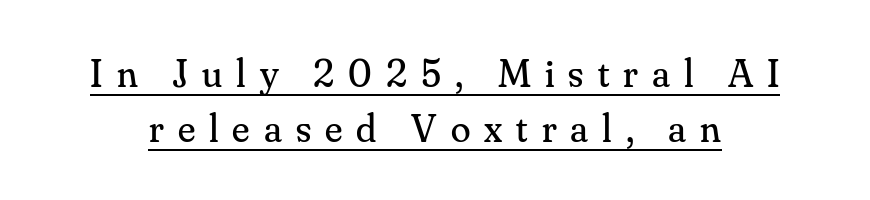
Observe the serifs anchoring each vertical stroke in this sample. Unlike italic type, these characters show no tilt at all. In terms of leading, this rendering sits right in the middle. Students, note that the glyphs here are deliberately spaced far apart.
